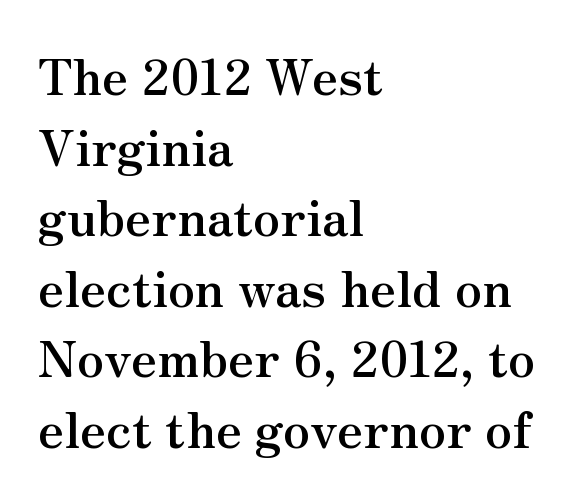
Typographic density is high because the face is bold. Compared with typical body copy, the letter spacing here is the same. Observe the serifs anchoring each vertical stroke in this sample. Is this a fixed-width face? No — the glyphs have proportional, varying widths. What's the leading like? Ordinary, nothing unusual.
